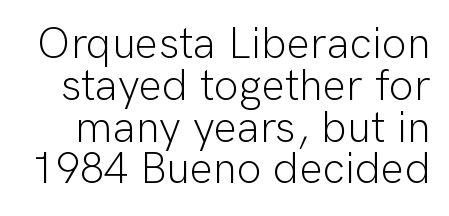
{"serif": "no", "italic": "no", "bold": "no", "weight": "light", "width": "normal", "stroke_contrast": "low", "x_height": "medium", "monospaced": "no", "underline": "no", "line_spacing": "tight", "line_spacing_ratio": 0.95, "letter_spacing": "normal", "letter_spacing_em": 0.0, "glyph_px": 44}
